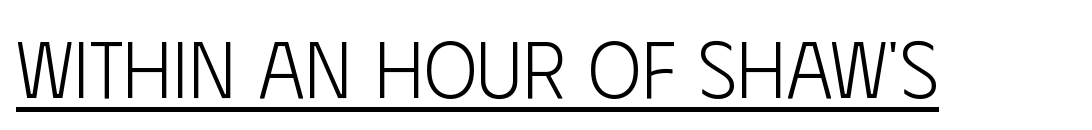
The image shows 80 px light, condensed sans-serif type, upright; set normal letter spacing, underlined; low stroke contrast and a large x-height.
